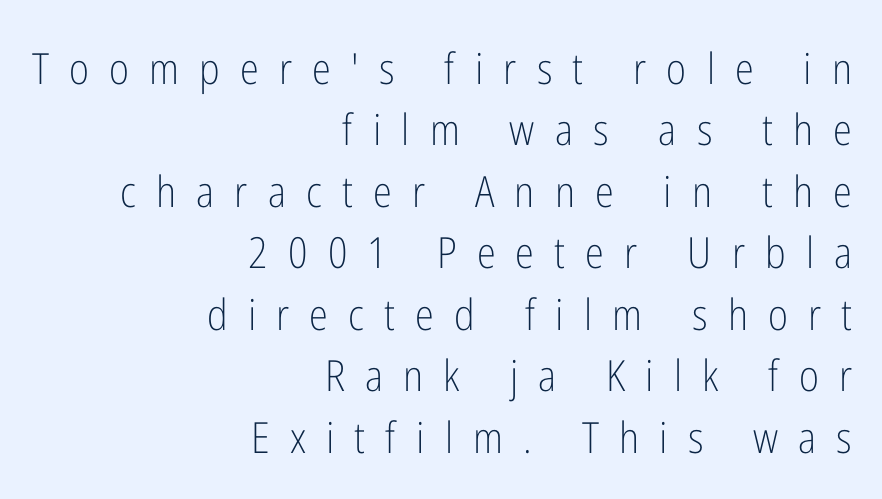
{"serif": "no", "italic": "no", "bold": "no", "weight": "light", "width": "condensed", "stroke_contrast": "low", "x_height": "medium", "monospaced": "no", "underline": "no", "align": "right", "line_spacing": "normal", "line_spacing_ratio": 1.43, "letter_spacing": "wide", "letter_spacing_em": 0.47, "glyph_px": 43}
